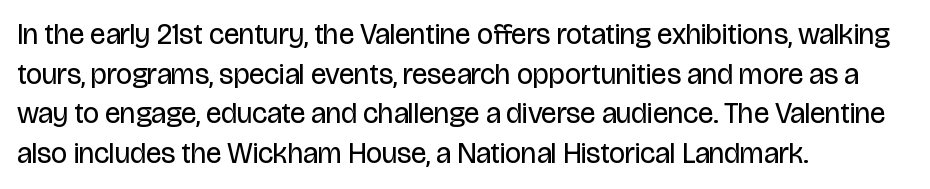
The letterforms sit at book weight or below. These lines were composed using upright roman letters. Each letter's strokes conclude bluntly, with no projecting serifs. A normal amount of white space separates one row of letters from the next.
